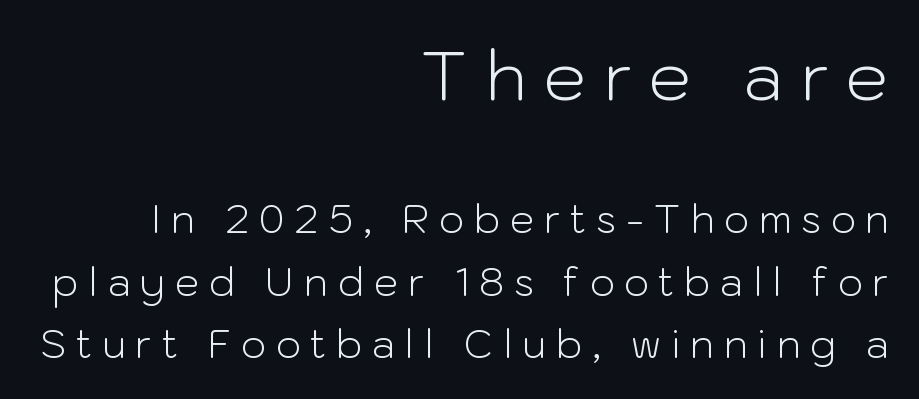
Stem width sits at or under what a default text font uses. Letters rest on an invisible, unmarked baseline. The initial chunk of copy outweighs the following chunk in type size. Compared with typical body copy, the letter spacing here is much looser. Is this a fixed-width face? No — the glyphs have proportional, varying widths. Caption: multi-line text, flush right, ragged left.
